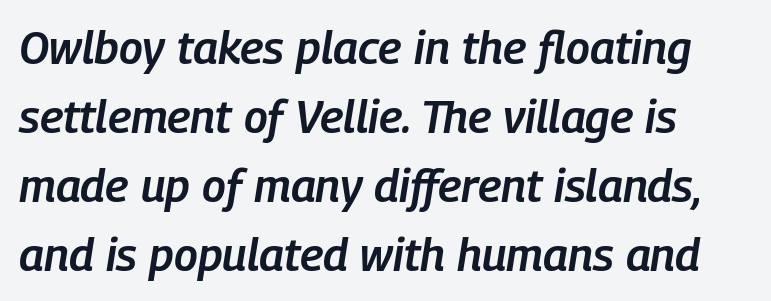
Summary of weight: moderately heavy, a semibold. The gaps between neighbouring characters are ordinary and unremarkable. The text carries the slant typical of an italic or oblique font. Leftover space on each line is placed entirely after the last word. Here the designer chose a conventional face with non-uniform glyph widths.
